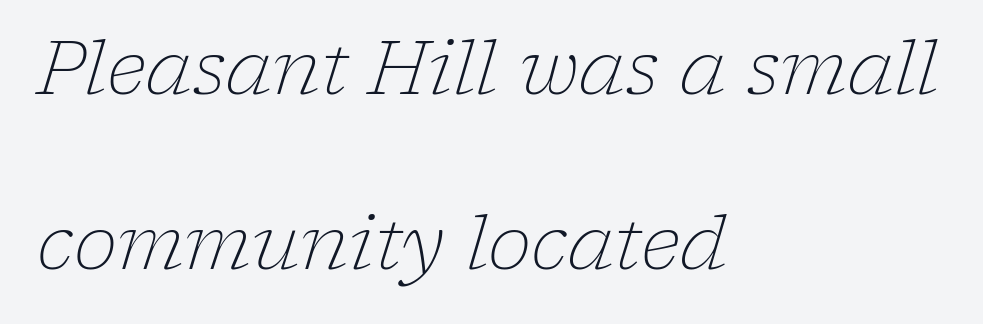
{"serif": "yes", "italic": "yes", "lean": "right", "slant_degrees": 17, "bold": "no", "weight": "light", "width": "normal", "stroke_contrast": "low", "x_height": "medium", "monospaced": "no", "underline": "no", "align": "left", "line_spacing": "loose", "line_spacing_ratio": 2.36, "letter_spacing": "normal", "letter_spacing_em": 0.0, "glyph_px": 74}
